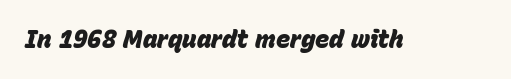
The zone under the glyphs is completely vacant. The font is running at its bold setting. Standard letterfit; no display-style spreading of the glyphs. Rendered with sloped, italic letterforms.
